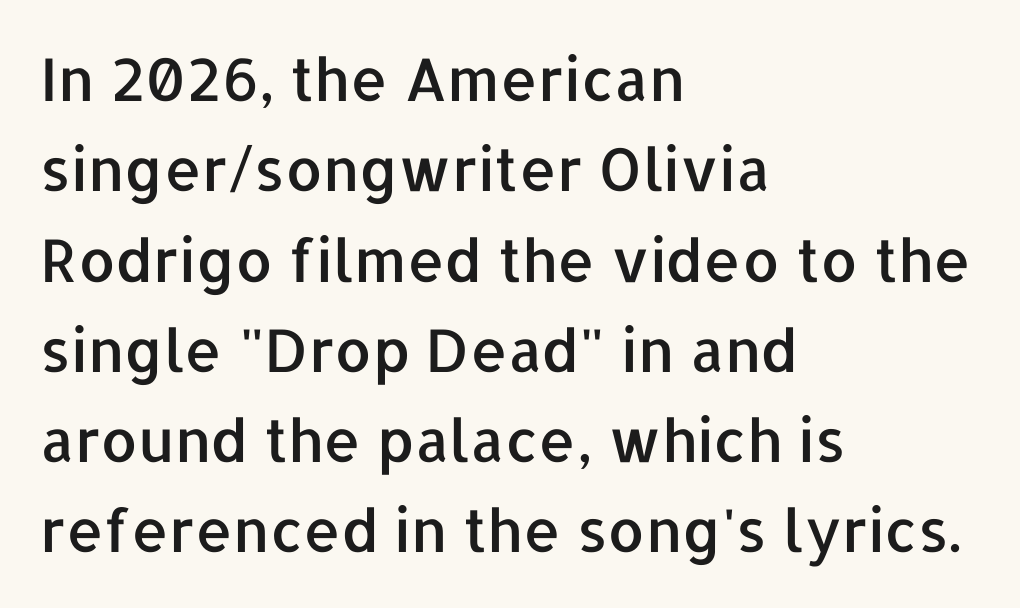
Varying glyph widths throughout — classic text-font behaviour. Horizontally, the lines are justified to the leading edge only. The strip under each line holds only bare page. This rendering leaves character spacing at its baseline value. Summary of vertical rhythm: regular, with standard interline spacing. In terms of posture, this sample is upright.
